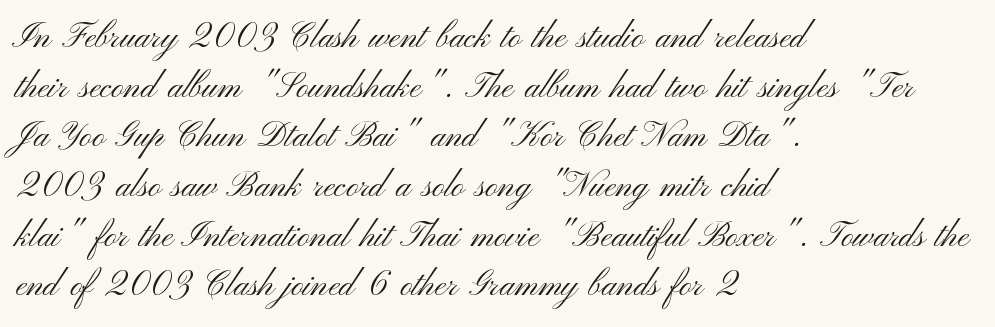
Q: Is the text bold? A: No.
Q: Is the text italic (slanted)? A: Yes.
Q: Is the typeface a serif or a sans-serif typeface? A: Sans-serif.
Q: Is the text underlined? A: No.
Q: How is the paragraph aligned? A: Left-aligned.
Q: Is the spacing between letters normal or unusually wide? A: Normal.
Q: Is the spacing between lines tight, normal or loose? A: Normal.
Q: Width (condensed, normal, or wide)? A: Wide.
Q: Stroke contrast? A: Medium.
Q: x-height? A: Small.
Q: Monospaced? A: No.
